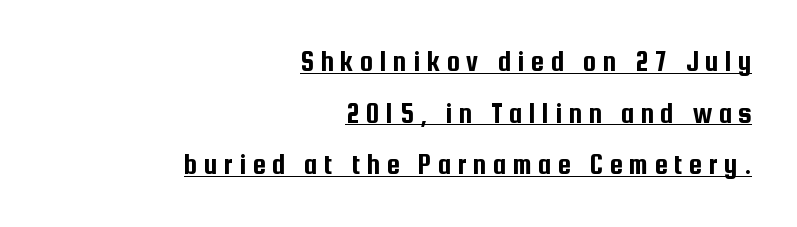
The image shows 29 px condensed sans-serif type, upright; set right-aligned, line spacing 1.78x, unusually wide letter spacing (+0.23 em), underlined; low stroke contrast and a medium x-height.
